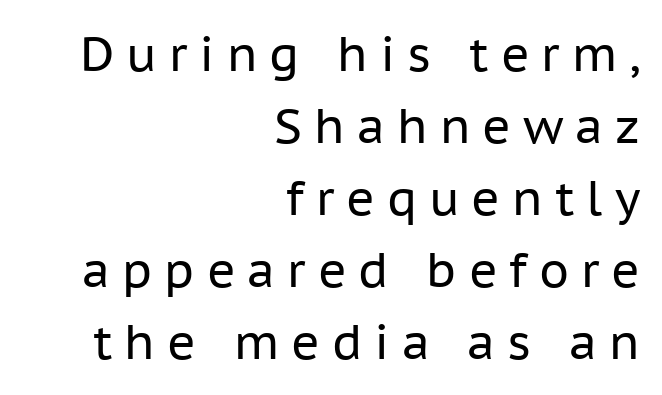
The image shows 48 px regular-weight sans-serif type, upright; set right-aligned, normal line spacing (1.5x), unusually wide letter spacing (+0.25 em), not underlined; low stroke contrast and a medium x-height.
